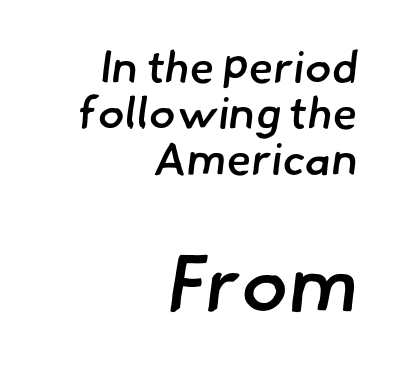
{"serif": "no", "bold": "semi", "weight": "semibold", "width": "normal", "stroke_contrast": "low", "x_height": "small", "monospaced": "no", "underline": "no", "align": "right", "line_spacing": "tight", "line_spacing_ratio": 1.02, "letter_spacing": "normal", "letter_spacing_em": 0.0, "larger_block": "second", "size_ratio": 1.76, "glyph_px": 79}
